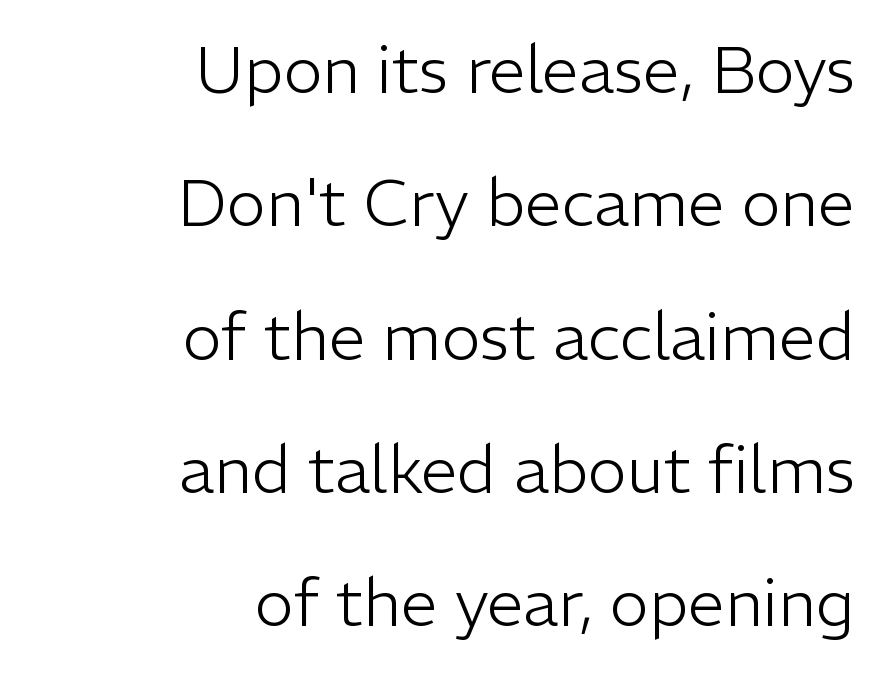
Just letters on the line, the space beneath them empty. Tracking here is standard; glyphs follow each other at the usual distance. The font is comparable to plain body text, perhaps lighter. This sample trades compactness for vertical openness between lines.
